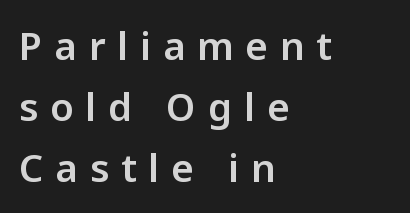
Q: Is the text italic (slanted)? A: No, it is upright.
Q: Is the typeface a serif or a sans-serif typeface? A: Sans-serif.
Q: Is the text underlined? A: No.
Q: How is the paragraph aligned? A: Left-aligned.
Q: Is the spacing between letters normal or unusually wide? A: Unusually wide.
Q: Is the spacing between lines tight, normal or loose? A: Normal.
Q: Width (condensed, normal, or wide)? A: Normal.
Q: Stroke contrast? A: Low.
Q: x-height? A: Medium.
Q: Monospaced? A: No.
